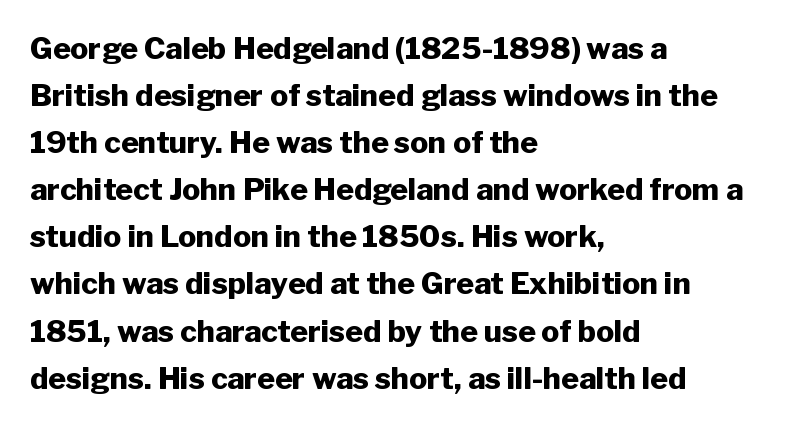
{"serif": "no", "italic": "no", "bold": "yes", "weight": "heavy", "width": "normal", "stroke_contrast": "low", "x_height": "medium", "monospaced": "no", "underline": "no", "align": "left", "line_spacing": "normal", "line_spacing_ratio": 1.57, "letter_spacing": "normal", "letter_spacing_em": 0.0, "glyph_px": 30}
